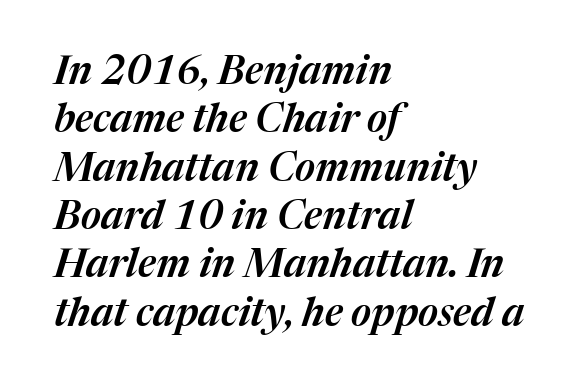
Honestly, the letter spacing is just normal — you wouldn't notice it. The paragraph shown leans on its left margin. Unmarked baselines from the first word to the last. Slanted lettering throughout. The face used here is proportionally spaced, like ordinary book or web type.
